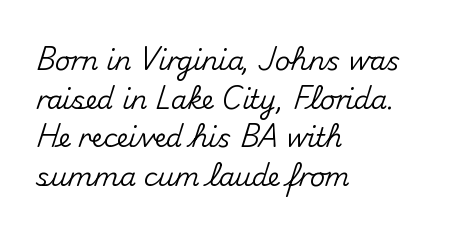
Q: Is the text italic (slanted)? A: Yes.
Q: Is the text underlined? A: No.
Q: How is the paragraph aligned? A: Left-aligned.
Q: Is the spacing between letters normal or unusually wide? A: Normal.
Q: Is the spacing between lines tight, normal or loose? A: Normal.
